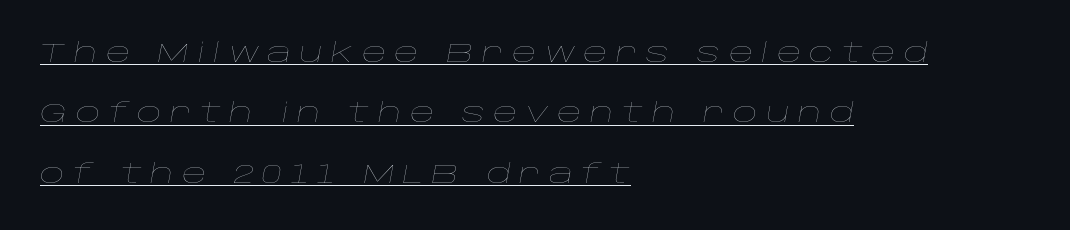
Q: Is the text bold? A: No.
Q: Is the text italic (slanted)? A: Yes, it leans right by about 10 degrees.
Q: Is the text underlined? A: Yes.
Q: How is the paragraph aligned? A: Left-aligned.
Q: Is the spacing between letters normal or unusually wide? A: Unusually wide.
Q: Is the spacing between lines tight, normal or loose? A: Loose.
